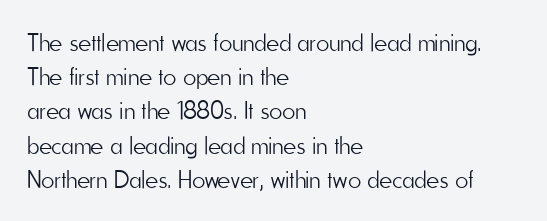
The image shows 25 px text type, upright; set left-aligned, normal line spacing (1.37x), normal letter spacing, not underlined.
